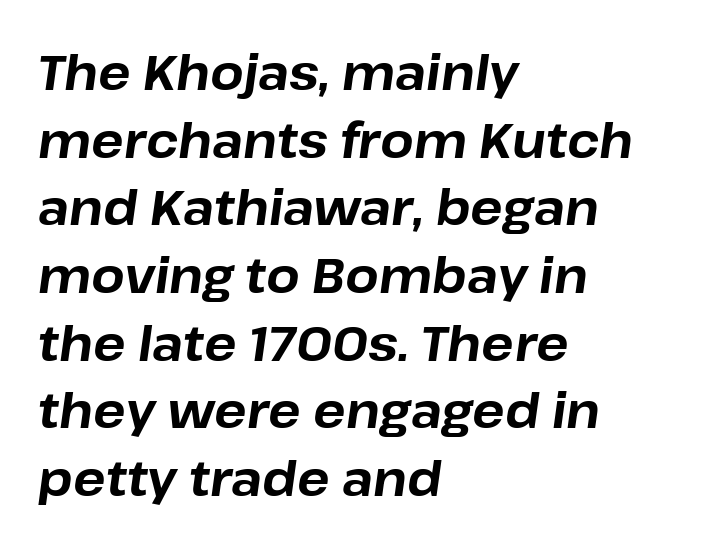
The image shows 48 px bold type, italic (leaning right); set left-aligned, normal line spacing (1.41x), normal letter spacing, not underlined; low stroke contrast and a medium x-height.
